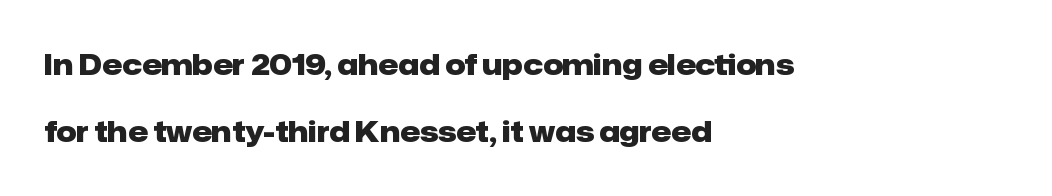
Q: Is the text bold? A: Yes.
Q: Is the text italic (slanted)? A: No, it is upright.
Q: Is the typeface a serif or a sans-serif typeface? A: Sans-serif.
Q: Is the text underlined? A: No.
Q: How is the paragraph aligned? A: Left-aligned.
Q: Is the spacing between letters normal or unusually wide? A: Normal.
Q: Is the spacing between lines tight, normal or loose? A: Loose.
Q: Width (condensed, normal, or wide)? A: Normal.
Q: Stroke contrast? A: Low.
Q: x-height? A: Medium.
Q: Monospaced? A: No.
